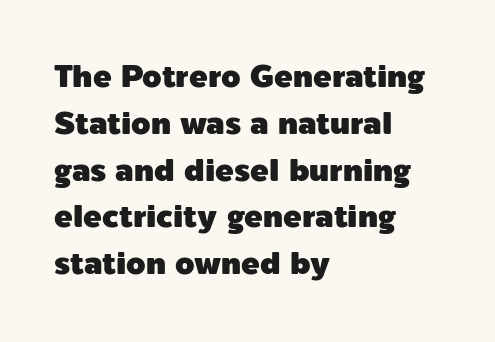
{"serif": "no", "italic": "no", "width": "normal", "x_height": "medium", "monospaced": "no", "underline": "no", "align": "left", "line_spacing": "normal", "line_spacing_ratio": 1.51, "letter_spacing": "normal", "letter_spacing_em": 0.0, "glyph_px": 31}
